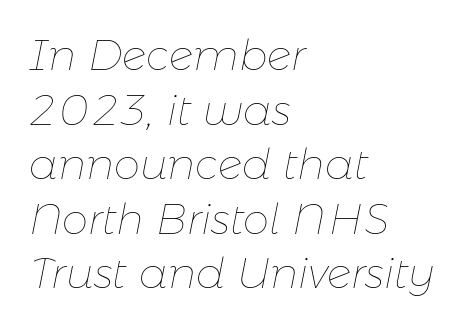
Horizontal bands of white between lines are of average thickness. Character widths vary here, with narrow letters taking less room than wide ones. No chunkiness to these letters — they're not bold. The face used here has a pronounced slope to its letters. This rendering leaves character spacing at its baseline value. Words float on clear page, feet unadorned.
